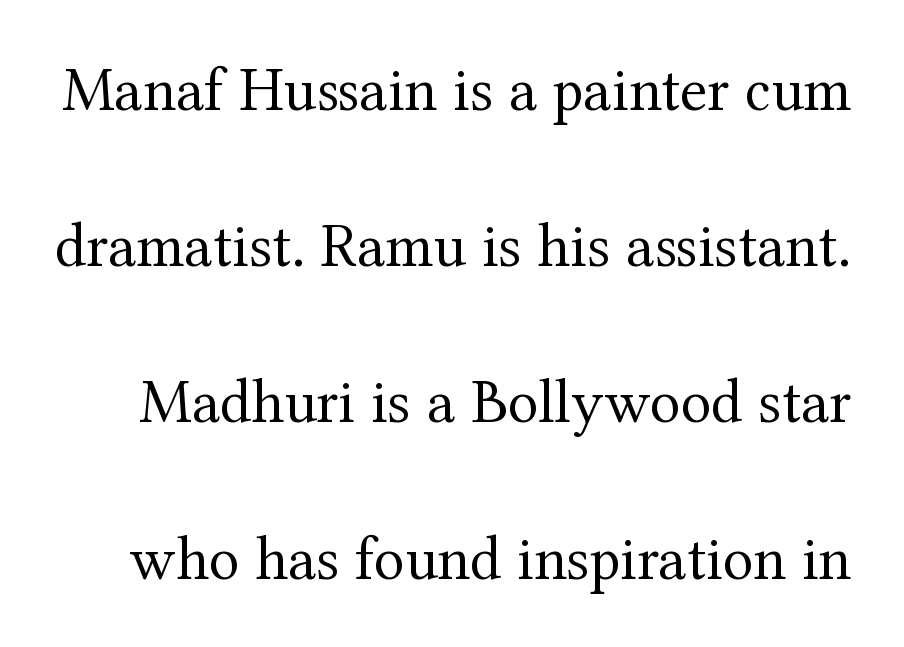
If you drew a line through each stem, it would be perfectly vertical. Notice the wide empty band between every row — that's loose leading. Letter spacing: default. Has an underline been added? It has not.
